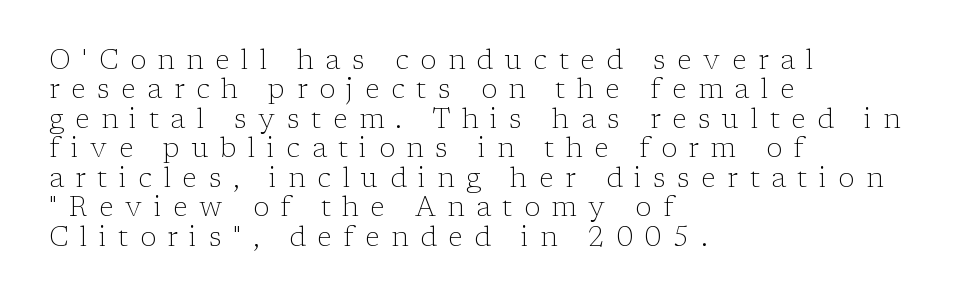
Any mark beneath the type? The region is blank. Is the type heavy? It reads as light-to-regular instead. A typesetter would call this heavily tracked-out type. The lines are packed closely together with very little leading. All the whitespace from short lines collects on the right. Designer's note — italics off, roman on.
